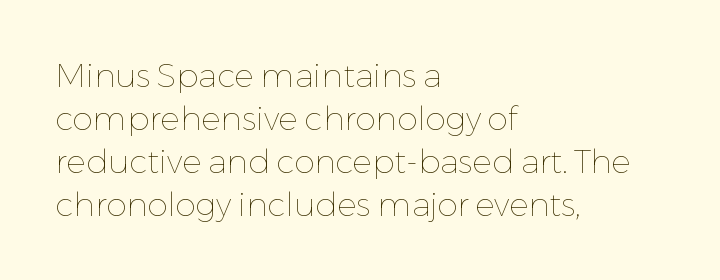
The image shows 33 px thin type, upright; set left-aligned, normal line spacing (1.3x), normal letter spacing, not underlined; low stroke contrast and a medium x-height.
